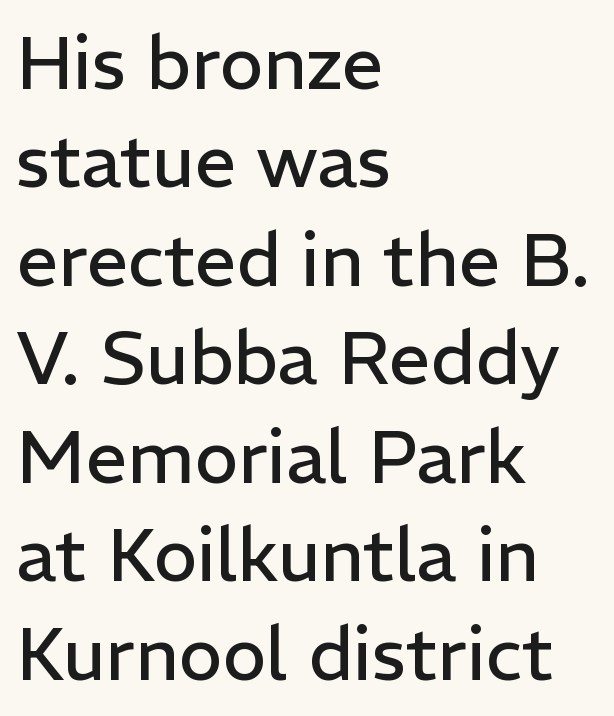
Q: Is the text bold? A: No.
Q: Is the text italic (slanted)? A: No, it is upright.
Q: Is the typeface a serif or a sans-serif typeface? A: Sans-serif.
Q: Is the text underlined? A: No.
Q: How is the paragraph aligned? A: Left-aligned.
Q: Is the spacing between letters normal or unusually wide? A: Normal.
Q: Is the spacing between lines tight, normal or loose? A: Normal.
Q: Width (condensed, normal, or wide)? A: Normal.
Q: Stroke contrast? A: Low.
Q: x-height? A: Medium.
Q: Monospaced? A: No.
